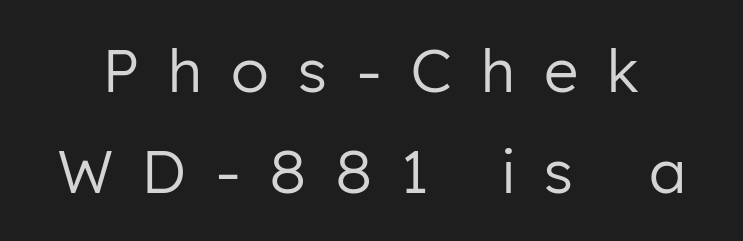
Q: Is the text bold? A: No.
Q: Is the text italic (slanted)? A: No, it is upright.
Q: Is the typeface a serif or a sans-serif typeface? A: Sans-serif.
Q: Is the text underlined? A: No.
Q: Is the spacing between letters normal or unusually wide? A: Unusually wide.
Q: Width (condensed, normal, or wide)? A: Normal.
Q: Stroke contrast? A: Low.
Q: x-height? A: Medium.
Q: Monospaced? A: No.
